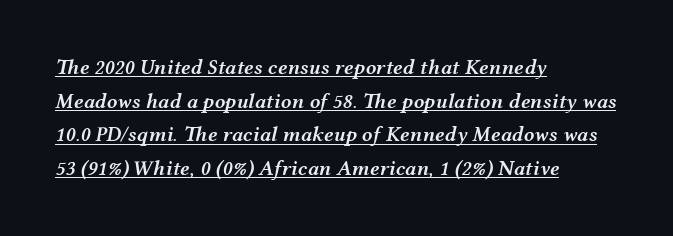
The image shows 21 px text type, italic (leaning right); set left-aligned, normal line spacing (1.6x), normal letter spacing, underlined.
